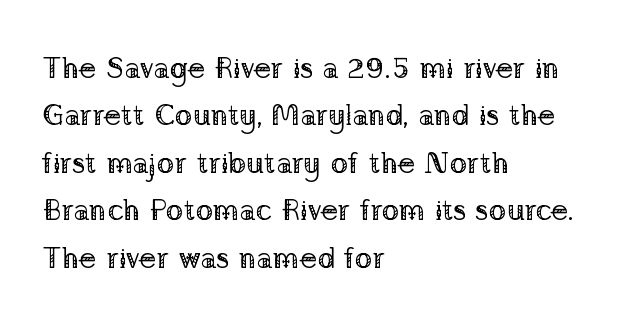
The image shows 30 px regular-weight serif type, upright; set left-aligned, normal line spacing (1.58x), normal letter spacing, not underlined; low stroke contrast and a medium x-height.
